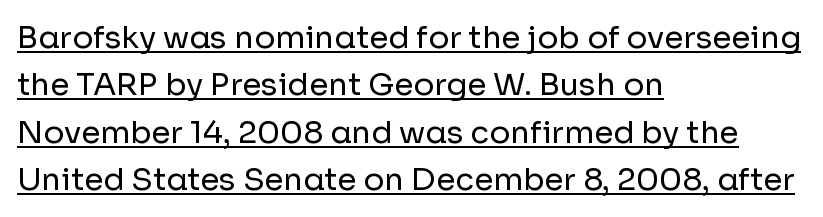
Q: Is the text bold? A: No.
Q: Is the text italic (slanted)? A: No, it is upright.
Q: Is the typeface a serif or a sans-serif typeface? A: Sans-serif.
Q: Is the text underlined? A: Yes.
Q: How is the paragraph aligned? A: Left-aligned.
Q: Is the spacing between letters normal or unusually wide? A: Normal.
Q: Is the spacing between lines tight, normal or loose? A: Normal.
Q: Width (condensed, normal, or wide)? A: Normal.
Q: Stroke contrast? A: Low.
Q: x-height? A: Medium.
Q: Monospaced? A: No.
